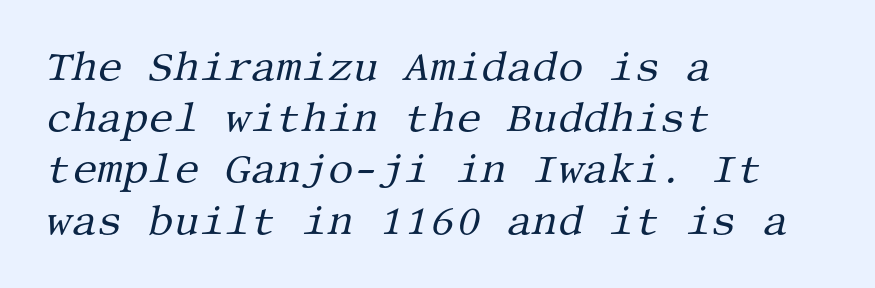
{"serif": "yes", "italic": "yes", "lean": "right", "slant_degrees": 13, "bold": "no", "weight": "regular", "width": "normal", "stroke_contrast": "medium", "x_height": "large", "underline": "no", "align": "left", "line_spacing": "normal", "line_spacing_ratio": 1.28, "letter_spacing": "normal", "letter_spacing_em": 0.0, "glyph_px": 40}
